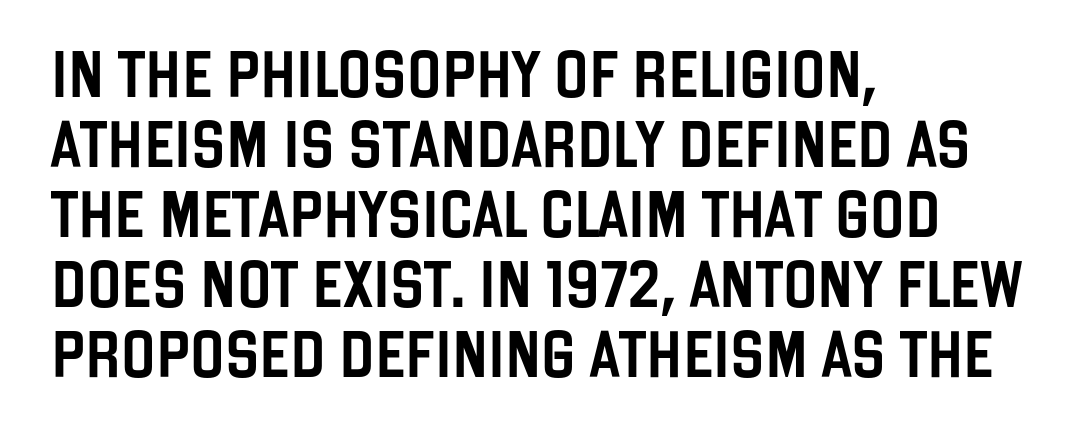
{"serif": "no", "italic": "no", "width": "condensed", "stroke_contrast": "low", "x_height": "large", "monospaced": "no", "underline": "no", "align": "left", "line_spacing": "normal", "line_spacing_ratio": 1.52, "letter_spacing": "normal", "letter_spacing_em": 0.0, "glyph_px": 46}
